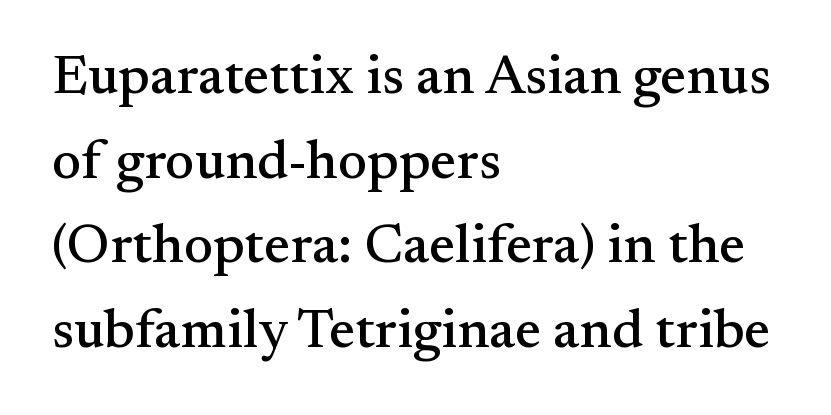
The image shows 55 px serif type, upright; set left-aligned, normal line spacing (1.54x), normal letter spacing, not underlined; medium stroke contrast and a small x-height.
